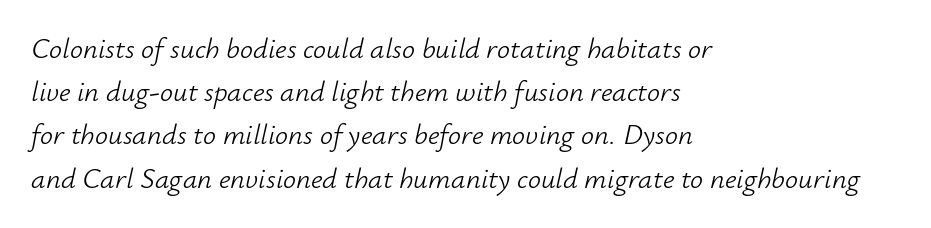
Q: Is the text bold? A: No.
Q: Is the text italic (slanted)? A: Yes, it leans right by about 12 degrees.
Q: Is the text underlined? A: No.
Q: How is the paragraph aligned? A: Left-aligned.
Q: Is the spacing between letters normal or unusually wide? A: Normal.
Q: Is the spacing between lines tight, normal or loose? A: Normal.
Q: Width (condensed, normal, or wide)? A: Normal.
Q: Stroke contrast? A: Low.
Q: x-height? A: Small.
Q: Monospaced? A: No.
